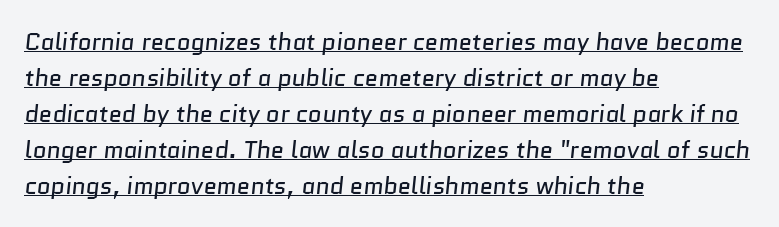
Q: Is the text bold? A: No.
Q: Is the text underlined? A: Yes.
Q: How is the paragraph aligned? A: Left-aligned.
Q: Is the spacing between letters normal or unusually wide? A: Normal.
Q: Is the spacing between lines tight, normal or loose? A: Normal.
